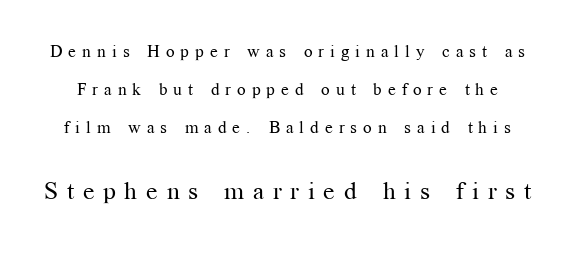
Q: Is the text bold? A: No.
Q: Is the text italic (slanted)? A: No, it is upright.
Q: Is the text underlined? A: No.
Q: Is the spacing between letters normal or unusually wide? A: Unusually wide.
Q: Is the spacing between lines tight, normal or loose? A: Loose.
Q: Which block of text is set in a larger size, the first (top) or the second (bottom)? A: The second (bottom) one.
